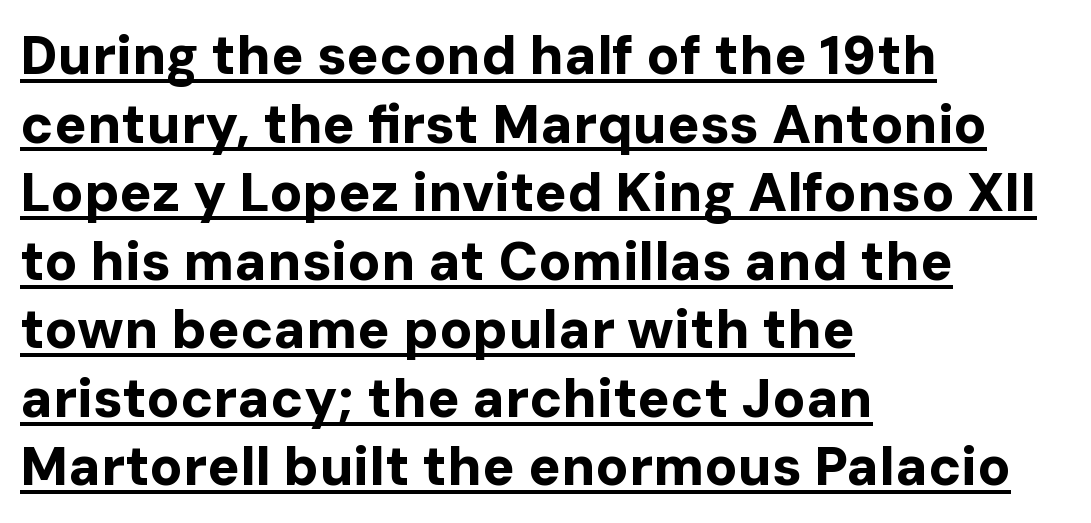
Q: Is the text bold? A: Yes.
Q: Is the text italic (slanted)? A: No, it is upright.
Q: Is the typeface a serif or a sans-serif typeface? A: Sans-serif.
Q: Is the text underlined? A: Yes.
Q: How is the paragraph aligned? A: Left-aligned.
Q: Is the spacing between letters normal or unusually wide? A: Normal.
Q: Is the spacing between lines tight, normal or loose? A: Normal.
Q: Width (condensed, normal, or wide)? A: Normal.
Q: Stroke contrast? A: Low.
Q: x-height? A: Medium.
Q: Monospaced? A: No.
